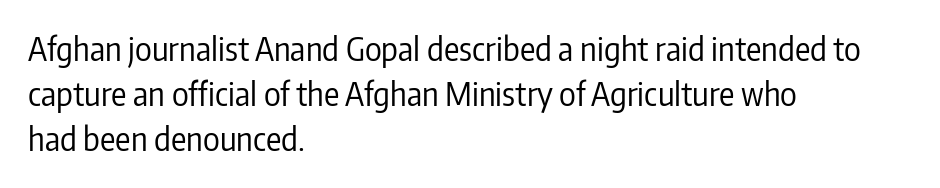
Look at the tracking — it's just the regular setting, nothing added. A typesetter would label this face a sans. Reading down the block, your eye returns to a fixed left position each line. The gap between lines stays unmarked.
